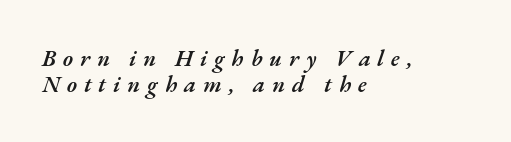
The image shows 23 px text type, italic (leaning right); set left-aligned, tight line spacing (1.14x), unusually wide letter spacing (+0.3 em), not underlined.
